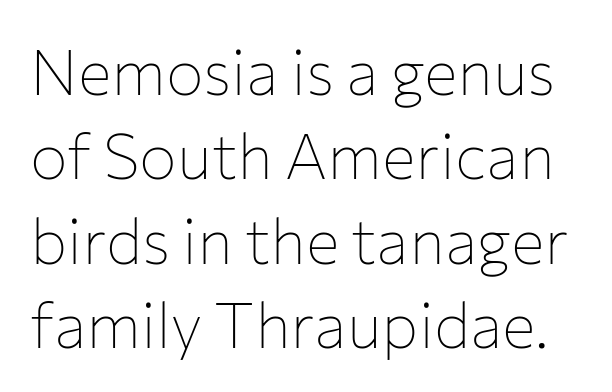
{"serif": "no", "italic": "no", "bold": "no", "weight": "thin", "width": "normal", "stroke_contrast": "low", "x_height": "medium", "monospaced": "no", "underline": "no", "line_spacing": "normal", "line_spacing_ratio": 1.34, "letter_spacing": "normal", "letter_spacing_em": 0.0, "glyph_px": 63}
